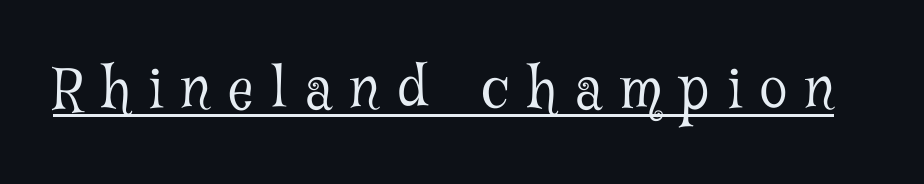
The image shows 56 px light, condensed serif type, upright; set unusually wide letter spacing (+0.33 em), underlined; low stroke contrast and a medium x-height.
